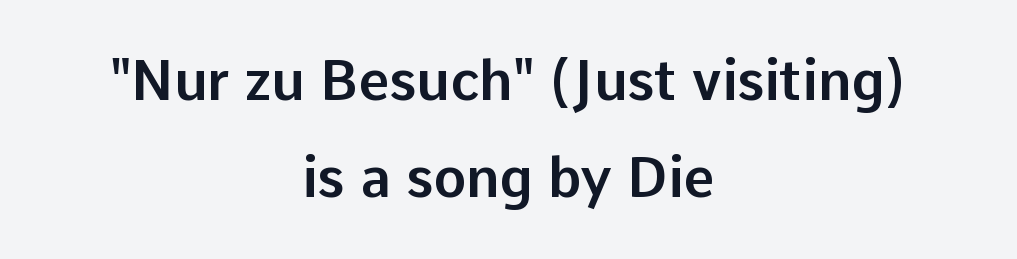
Q: Is the text italic (slanted)? A: No, it is upright.
Q: Is the typeface a serif or a sans-serif typeface? A: Sans-serif.
Q: Is the text underlined? A: No.
Q: How is the paragraph aligned? A: Centered.
Q: Is the spacing between letters normal or unusually wide? A: Normal.
Q: Width (condensed, normal, or wide)? A: Normal.
Q: Stroke contrast? A: Low.
Q: x-height? A: Medium.
Q: Monospaced? A: No.
